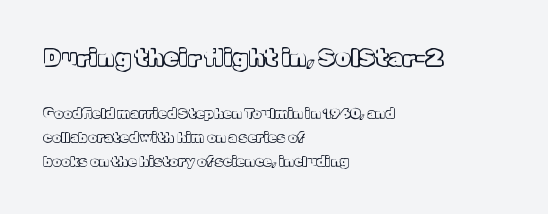
The image shows 24 px text type, upright; set left-aligned, line spacing 1.73x, normal letter spacing, not underlined; the first (top) block is 1.71x larger.
